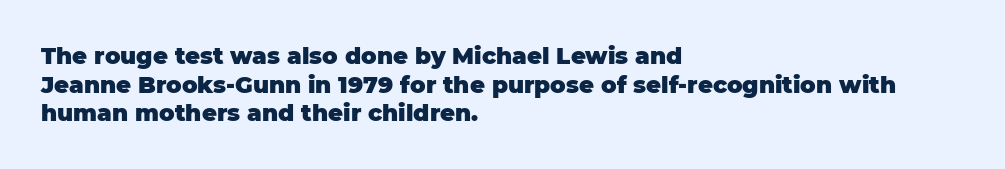
The image shows 23 px bold type, upright; set left-aligned, normal line spacing (1.25x), normal letter spacing, not underlined.
